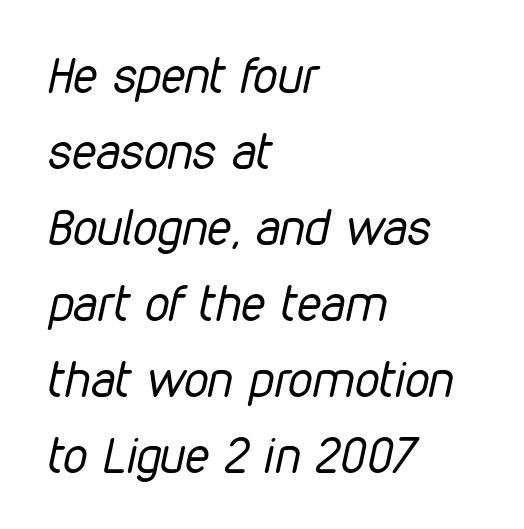
A bare baseline throughout the passage. Honestly, the letter spacing is just normal — you wouldn't notice it. Layout note: lines flush left. Slant detected: the letters are inclined.
